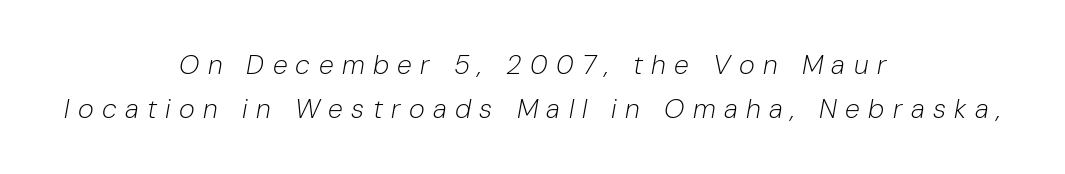
{"italic": "yes", "lean": "right", "slant_degrees": 10, "bold": "no", "underline": "no", "align": "center", "line_spacing": "normal", "line_spacing_ratio": 1.62, "letter_spacing": "wide", "letter_spacing_em": 0.31, "glyph_px": 27}
